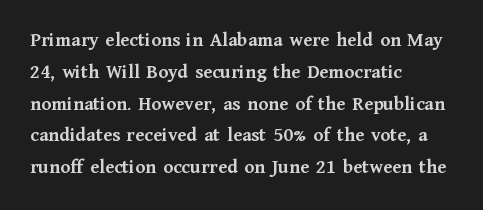
Q: Is the text bold? A: Yes.
Q: Is the text italic (slanted)? A: No, it is upright.
Q: Is the text underlined? A: No.
Q: How is the paragraph aligned? A: Left-aligned.
Q: Is the spacing between letters normal or unusually wide? A: Normal.
Q: Is the spacing between lines tight, normal or loose? A: Normal.
